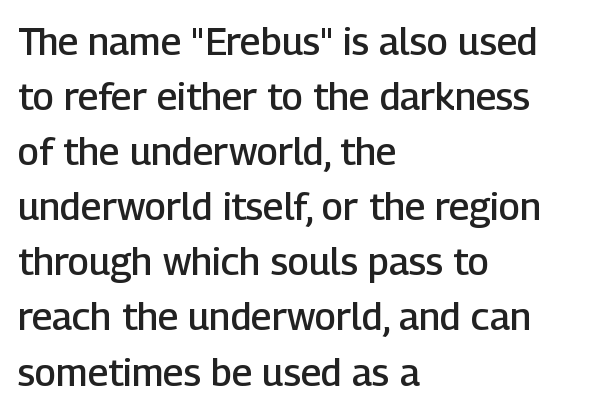
{"serif": "no", "italic": "no", "bold": "semi", "weight": "semibold", "width": "normal", "stroke_contrast": "low", "x_height": "medium", "monospaced": "no", "underline": "no", "align": "left", "line_spacing": "normal", "line_spacing_ratio": 1.45, "letter_spacing": "normal", "letter_spacing_em": 0.0, "glyph_px": 38}
